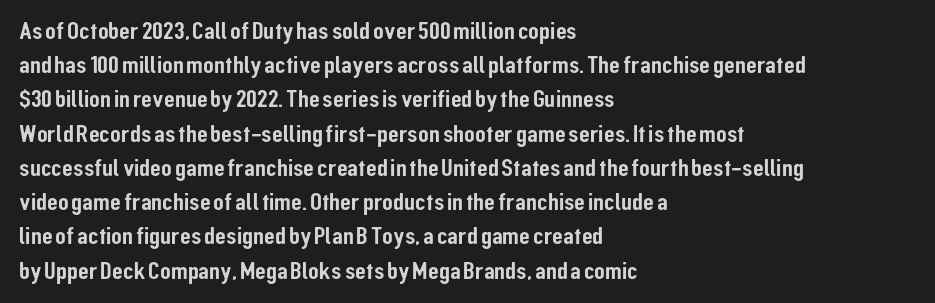
{"italic": "no", "underline": "no", "align": "left", "line_spacing": "normal", "line_spacing_ratio": 1.37, "letter_spacing": "normal", "letter_spacing_em": 0.0, "glyph_px": 25}
